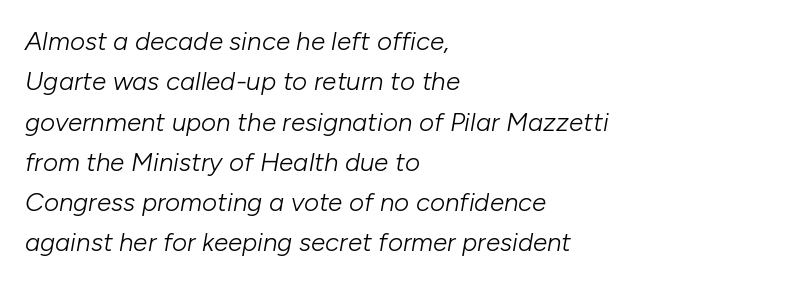
Q: Is the text bold? A: No.
Q: Is the text italic (slanted)? A: Yes, it leans right by about 10 degrees.
Q: Is the text underlined? A: No.
Q: How is the paragraph aligned? A: Left-aligned.
Q: Is the spacing between letters normal or unusually wide? A: Normal.
Q: Is the spacing between lines tight, normal or loose? A: Normal.
